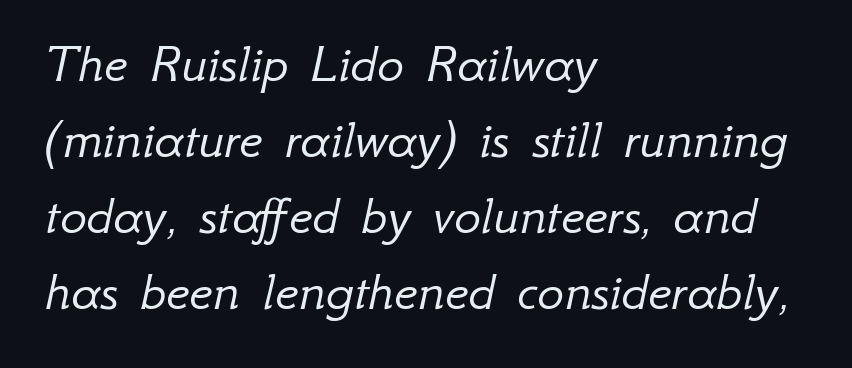
{"italic": "yes", "lean": "right", "slant_degrees": 12, "bold": "no", "weight": "light", "width": "normal", "stroke_contrast": "low", "x_height": "small", "monospaced": "no", "underline": "no", "align": "left", "line_spacing": "normal", "line_spacing_ratio": 1.36, "letter_spacing": "normal", "letter_spacing_em": 0.0, "glyph_px": 56}
